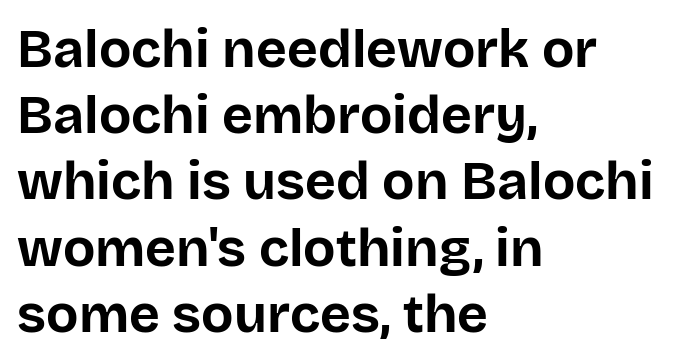
The image shows 53 px bold sans-serif type, upright; set left-aligned, normal line spacing (1.25x), normal letter spacing, not underlined; low stroke contrast and a large x-height.
